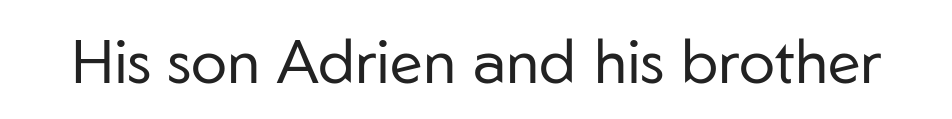
Spacing between characters is what you'd get straight out of the box. Nothing sits at the stroke ends, so this counts as sans-serif. Ascenders rise straight up at ninety degrees. The passage shown is not underscored anywhere. Summary of weight: not heavy and not bold. Proportional: the letters do not fall into vertical columns.
